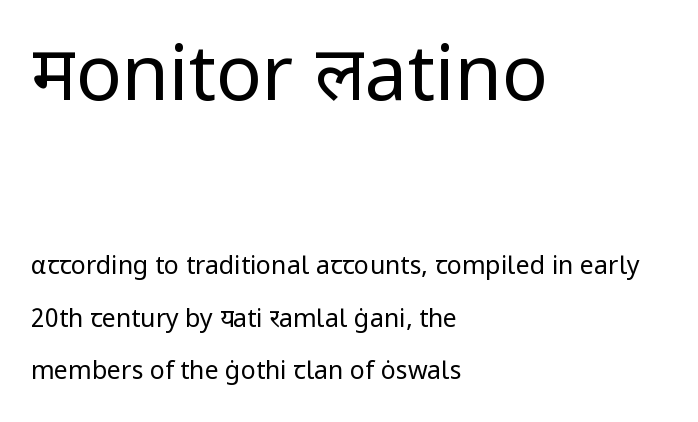
Think standard paragraph weight, or any step lighter than that. Is this a fixed-width face? No — the glyphs have proportional, varying widths. The rendering anchors every line to the left-hand side. The rendering shows plain stroke endings on the letterforms — a sans-serif design. Is the letter spacing exaggerated? No — it looks like the ordinary default.
